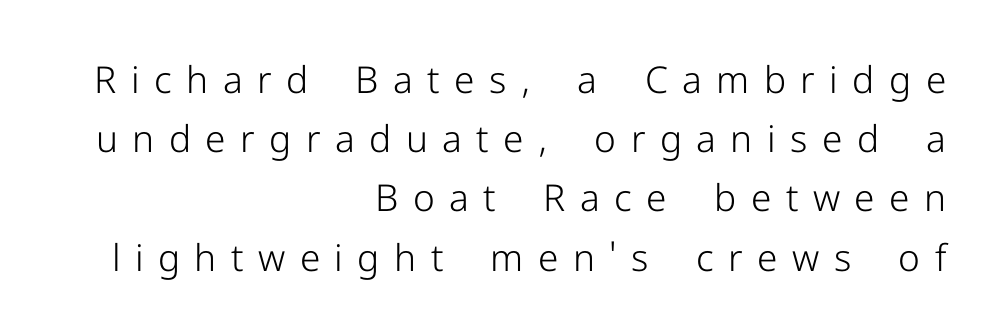
The image shows 37 px light sans-serif type, upright; set right-aligned, normal line spacing (1.6x), unusually wide letter spacing (+0.39 em), not underlined; low stroke contrast and a medium x-height.
